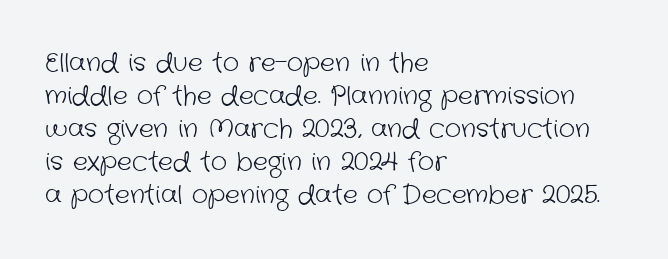
The image shows 25 px text type; set left-aligned, normal line spacing (1.32x), normal letter spacing, not underlined.
